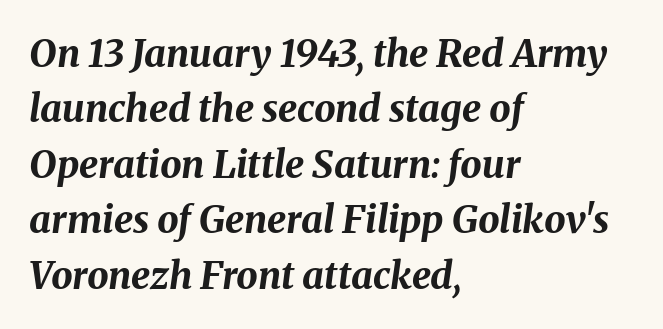
Q: Is the text bold? A: Yes.
Q: Is the text italic (slanted)? A: Yes, it leans right by about 8 degrees.
Q: Is the text underlined? A: No.
Q: How is the paragraph aligned? A: Left-aligned.
Q: Is the spacing between letters normal or unusually wide? A: Normal.
Q: Is the spacing between lines tight, normal or loose? A: Normal.
Q: Width (condensed, normal, or wide)? A: Normal.
Q: Stroke contrast? A: Medium.
Q: x-height? A: Medium.
Q: Monospaced? A: No.
